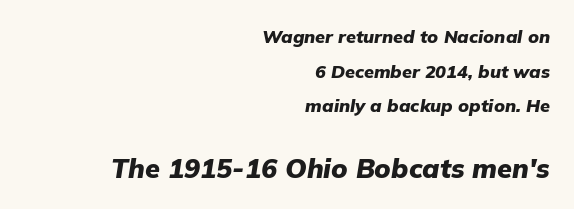
Q: Is the text bold? A: Yes.
Q: Is the text italic (slanted)? A: Yes, it leans right by about 9 degrees.
Q: Is the text underlined? A: No.
Q: How is the paragraph aligned? A: Right-aligned.
Q: Is the spacing between letters normal or unusually wide? A: Normal.
Q: Is the spacing between lines tight, normal or loose? A: Loose.
Q: Which block of text is set in a larger size, the first (top) or the second (bottom)? A: The second (bottom) one.
